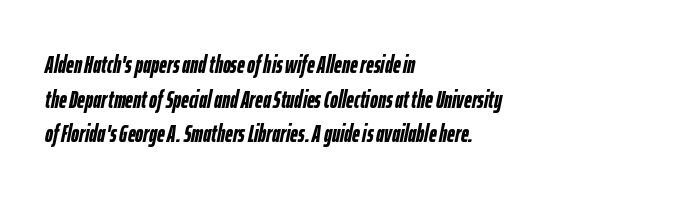
The image shows 24 px bold type, italic (leaning right); set left-aligned, normal line spacing (1.44x), normal letter spacing, not underlined.
